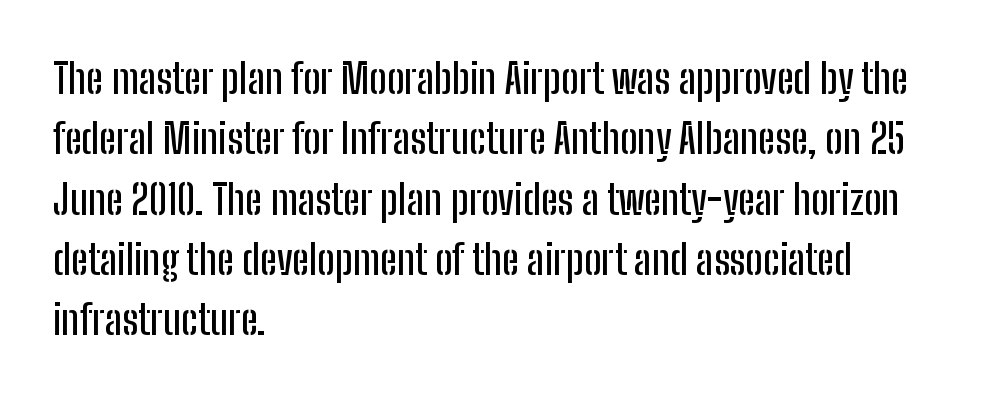
Q: Is the text italic (slanted)? A: No, it is upright.
Q: Is the typeface a serif or a sans-serif typeface? A: Sans-serif.
Q: Is the text underlined? A: No.
Q: How is the paragraph aligned? A: Left-aligned.
Q: Is the spacing between letters normal or unusually wide? A: Normal.
Q: Is the spacing between lines tight, normal or loose? A: Normal.
Q: Width (condensed, normal, or wide)? A: Condensed.
Q: Stroke contrast? A: Low.
Q: x-height? A: Medium.
Q: Monospaced? A: No.
